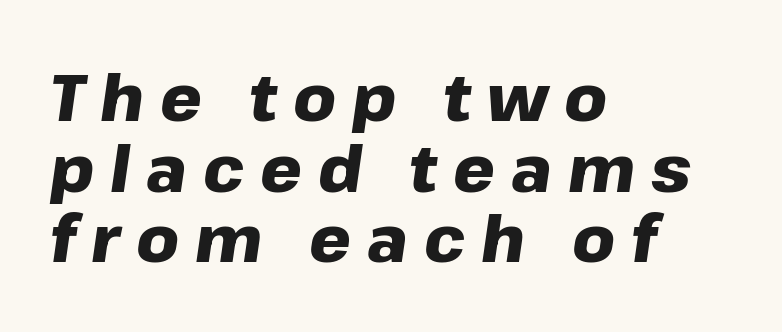
Just letters on the line, the space beneath them empty. Heavy, bold letterforms. Emphasis-style slanted type is in use. Regarding leading, the lines here are crowded together.
